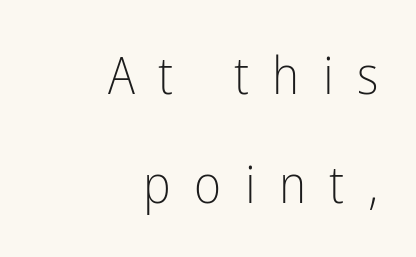
{"serif": "no", "italic": "no", "bold": "no", "weight": "light", "width": "condensed", "stroke_contrast": "low", "x_height": "medium", "monospaced": "no", "underline": "no", "align": "right", "line_spacing": "loose", "line_spacing_ratio": 2.09, "letter_spacing": "wide", "letter_spacing_em": 0.45, "glyph_px": 52}
